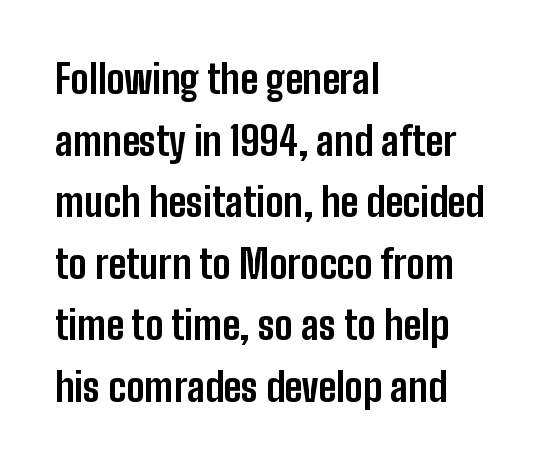
Plenty of ink on the page — the face is bold. The letters carry no serifs — their stems end cleanly without finishing strokes. All the whitespace from short lines collects on the right. Spacing between characters is what you'd get straight out of the box. Character widths vary here, with narrow letters taking less room than wide ones. The vertical gap from one line to the next is medium.
